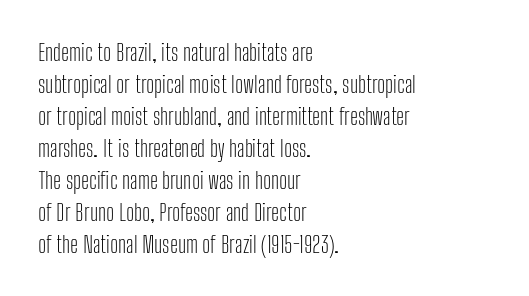
Caption: standard tracking, unaltered. Does the leading feel generous? No, just average. The lines are quadded left. Check the space under the baseline: it is left empty.
